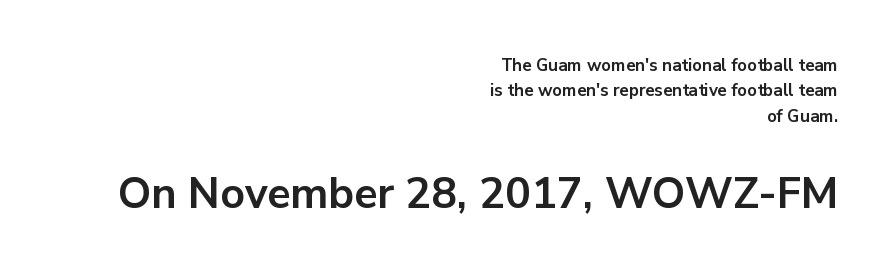
Q: Is the text bold? A: Yes.
Q: Is the text italic (slanted)? A: No, it is upright.
Q: Is the typeface a serif or a sans-serif typeface? A: Sans-serif.
Q: Is the text underlined? A: No.
Q: How is the paragraph aligned? A: Right-aligned.
Q: Is the spacing between letters normal or unusually wide? A: Normal.
Q: Is the spacing between lines tight, normal or loose? A: Normal.
Q: Which block of text is set in a larger size, the first (top) or the second (bottom)? A: The second (bottom) one.
Q: Width (condensed, normal, or wide)? A: Normal.
Q: Stroke contrast? A: Low.
Q: x-height? A: Medium.
Q: Monospaced? A: No.
